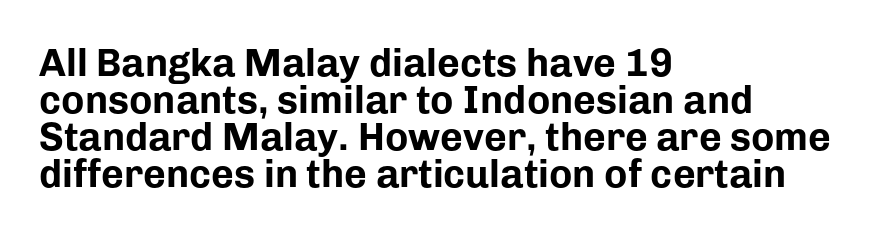
Q: Is the text bold? A: Yes.
Q: Is the text italic (slanted)? A: No, it is upright.
Q: Is the typeface a serif or a sans-serif typeface? A: Sans-serif.
Q: Is the text underlined? A: No.
Q: How is the paragraph aligned? A: Left-aligned.
Q: Is the spacing between letters normal or unusually wide? A: Normal.
Q: Is the spacing between lines tight, normal or loose? A: Tight.
Q: Width (condensed, normal, or wide)? A: Normal.
Q: Stroke contrast? A: Low.
Q: x-height? A: Medium.
Q: Monospaced? A: No.
